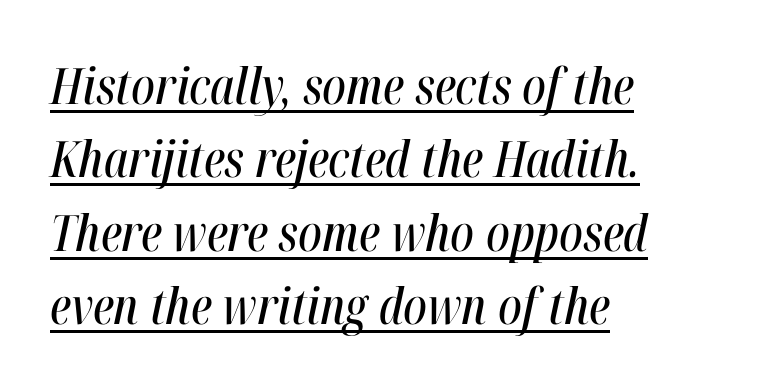
{"italic": "yes", "lean": "right", "slant_degrees": 12, "width": "condensed", "stroke_contrast": "high", "x_height": "medium", "monospaced": "no", "underline": "yes", "align": "left", "line_spacing": "normal", "line_spacing_ratio": 1.47, "letter_spacing": "normal", "letter_spacing_em": 0.0, "glyph_px": 50}
